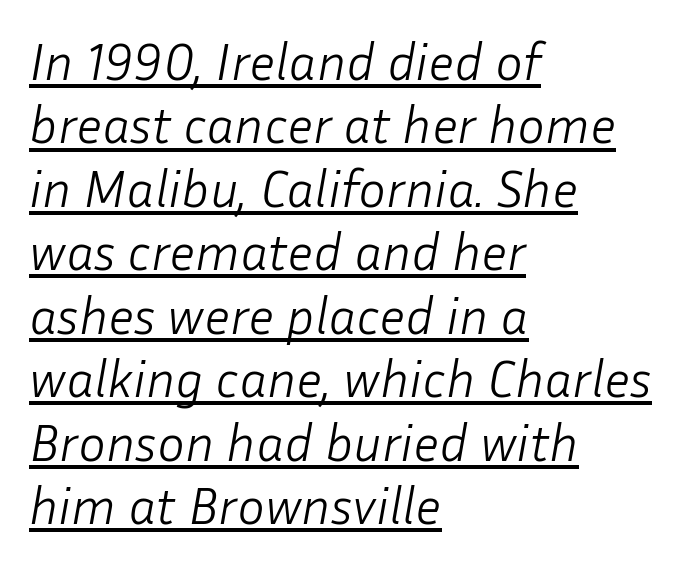
Left-aligned paragraph, ragged on the right. The passage shown has conventional tracking throughout. The typesetting does not lean heavy: it is not bold. Notice how the stems are inclined rather than vertical — that's the hallmark of italics. The passage shown is underscored from start to finish.
